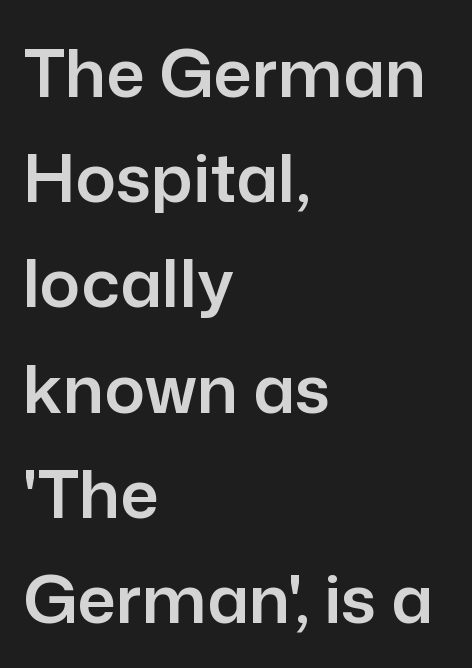
Q: Is the text italic (slanted)? A: No, it is upright.
Q: Is the typeface a serif or a sans-serif typeface? A: Sans-serif.
Q: Is the text underlined? A: No.
Q: How is the paragraph aligned? A: Left-aligned.
Q: Is the spacing between letters normal or unusually wide? A: Normal.
Q: Is the spacing between lines tight, normal or loose? A: Normal.
Q: Width (condensed, normal, or wide)? A: Normal.
Q: Stroke contrast? A: Low.
Q: x-height? A: Medium.
Q: Monospaced? A: No.
